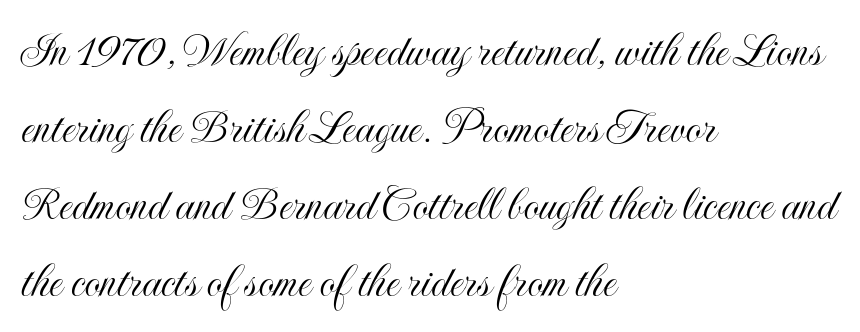
Q: Is the text italic (slanted)? A: Yes.
Q: Is the text underlined? A: No.
Q: How is the paragraph aligned? A: Left-aligned.
Q: Is the spacing between letters normal or unusually wide? A: Normal.
Q: Is the spacing between lines tight, normal or loose? A: Normal.
Q: Width (condensed, normal, or wide)? A: Condensed.
Q: x-height? A: Small.
Q: Monospaced? A: No.
